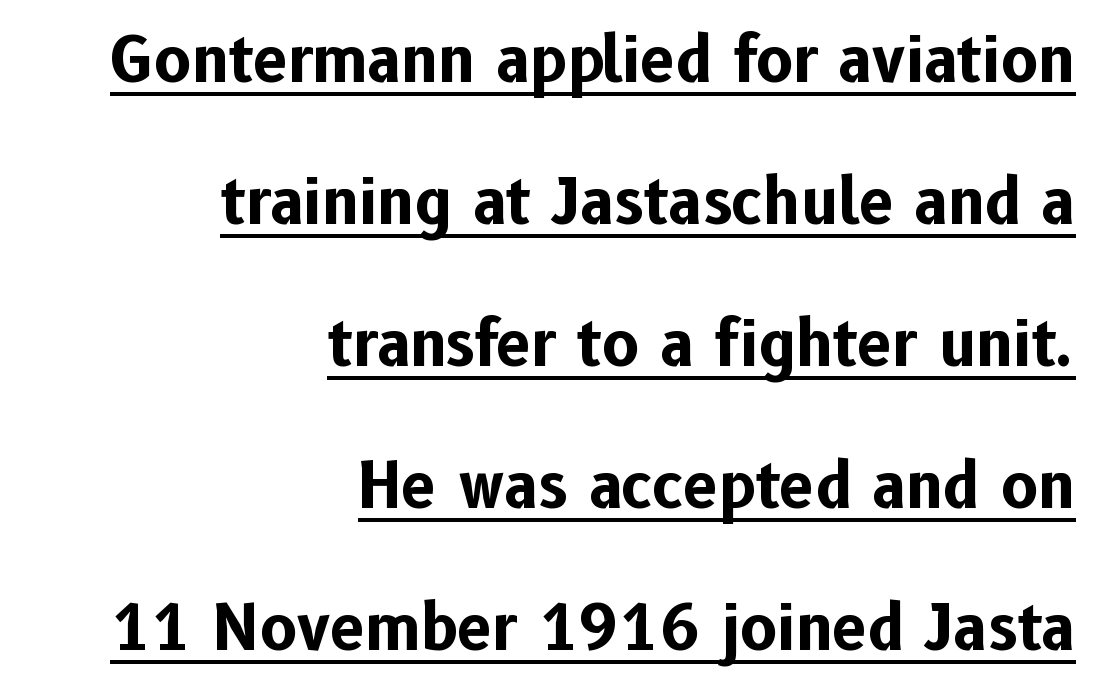
You could call the tracking neutral — neither tight nor loose. Where is the straight margin? On the right. Is there an underline? Yes — a line sits under the letters. No feet cap the strokes, marking this as sans-serif type.
